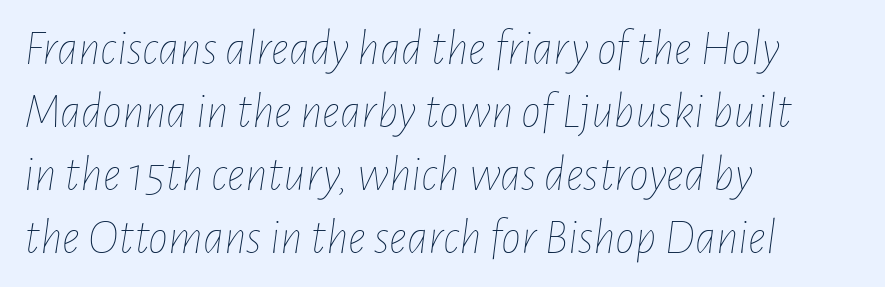
Here the designer chose a conventional face with non-uniform glyph widths. What stands out about the letter spacing? Nothing — it is the standard amount. Interline gaps are of average width in this sample. Each stroke keeps to a modest, everyday thickness or less. Characters are canted at an angle relative to the baseline's perpendicular.
